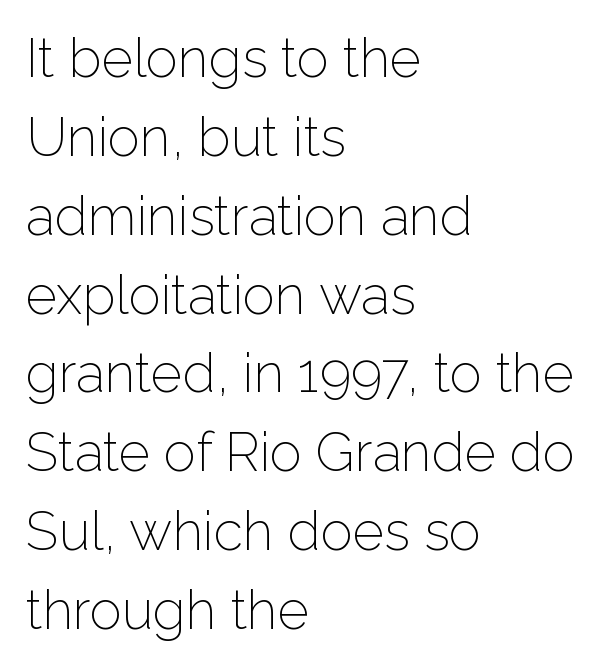
The image shows 54 px light sans-serif type, upright; set left-aligned, normal line spacing (1.46x), normal letter spacing, not underlined; low stroke contrast and a medium x-height.
